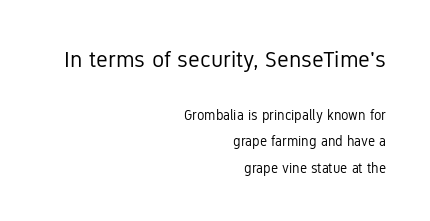
Q: Is the text bold? A: No.
Q: Is the text italic (slanted)? A: No, it is upright.
Q: Is the text underlined? A: No.
Q: How is the paragraph aligned? A: Right-aligned.
Q: Is the spacing between letters normal or unusually wide? A: Normal.
Q: Which block of text is set in a larger size, the first (top) or the second (bottom)? A: The first (top) one.
